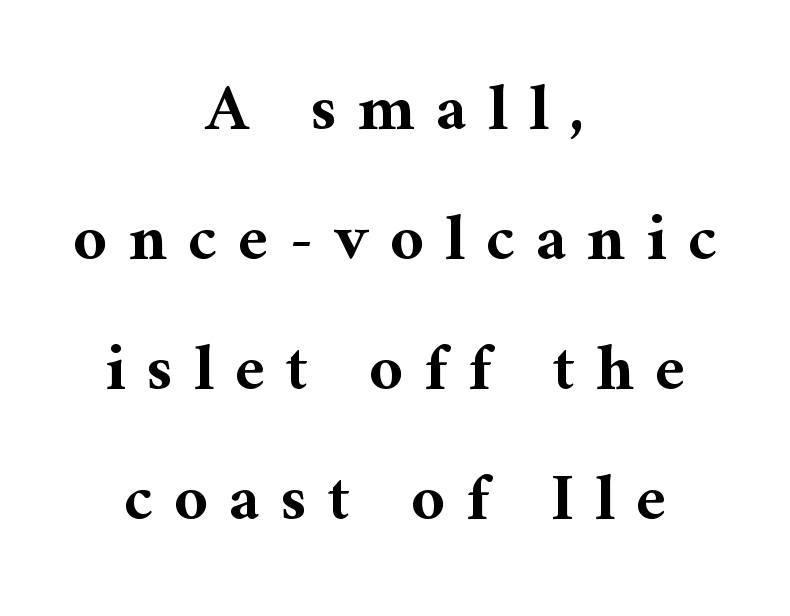
Inter-character spacing is expanded well beyond the font's built-in metrics. Observe the serifs anchoring each vertical stroke in this sample. The space beneath each line is pristine and unruled. Designer's note — italics off, roman on. The whitespace from short lines is split evenly between both sides.
